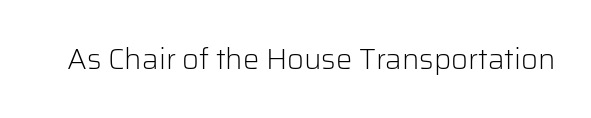
{"serif": "no", "italic": "no", "bold": "no", "weight": "light", "width": "normal", "stroke_contrast": "low", "x_height": "medium", "monospaced": "no", "underline": "no", "letter_spacing": "normal", "letter_spacing_em": 0.0, "glyph_px": 29}
